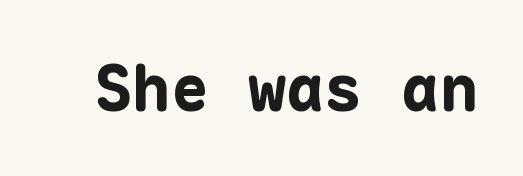
{"serif": "no", "italic": "no", "bold": "yes", "weight": "bold", "width": "normal", "stroke_contrast": "low", "x_height": "medium", "monospaced": "yes", "underline": "no", "letter_spacing": "normal", "letter_spacing_em": 0.0, "glyph_px": 64}
